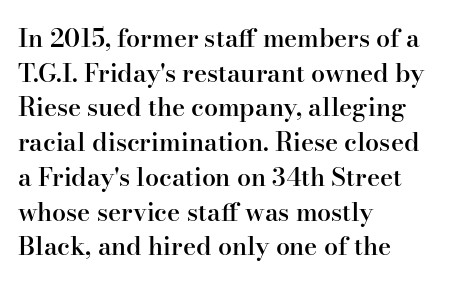
Quick note: underline off. The block of text has a typical density, with ordinary space between rows. Does the lettering tilt? It doesn't — this is upright. Characters follow at the spacing the type designer built in.
